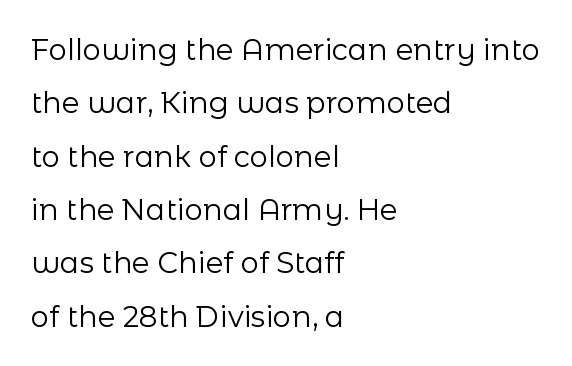
Here the designer chose a conventional face with non-uniform glyph widths. The letters sit at their default tracking, neither squeezed nor spread. Is the type heavy? It reads as light-to-regular instead. Every character sits straight up, as roman type does.
